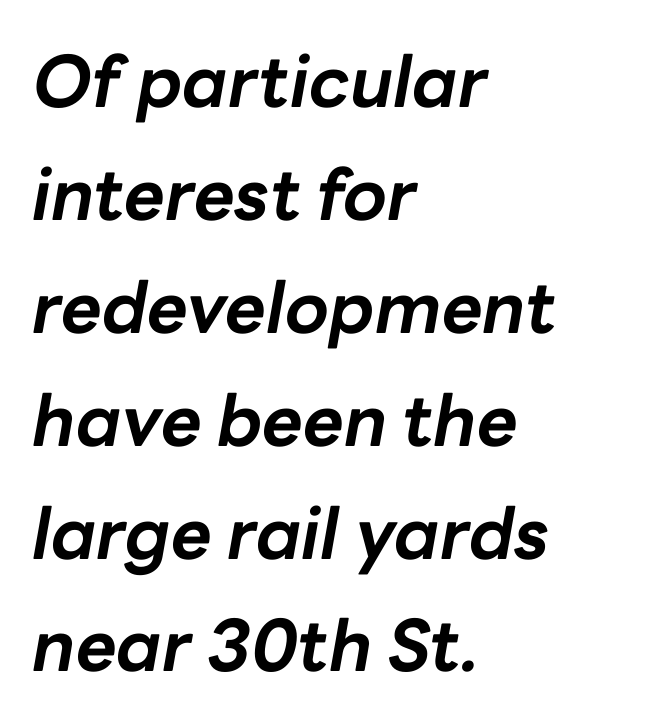
The image shows 71 px bold type, italic (leaning right); set left-aligned, normal line spacing (1.59x), normal letter spacing, not underlined; low stroke contrast and a medium x-height.
